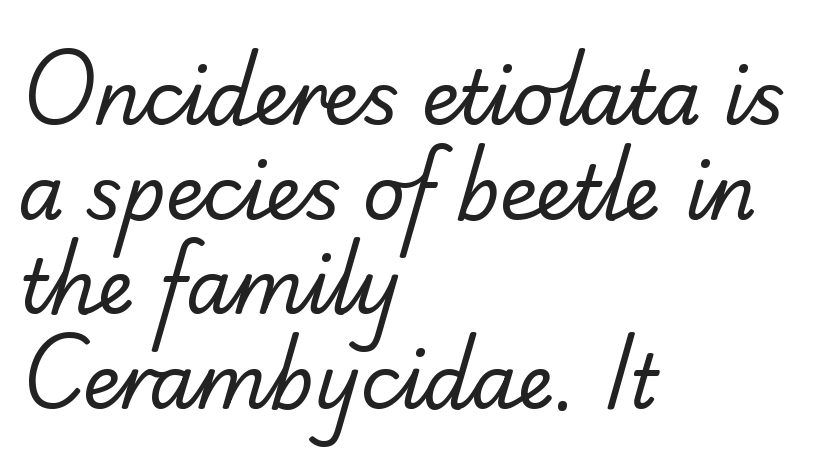
Do the characters align in a grid? No, the font is proportional. Does the copy run flush right? No — it runs flush left. Counters stay open thanks to moderate or lighter strokes. The face used here is a sans, in the tradition of grotesques and geometrics.
